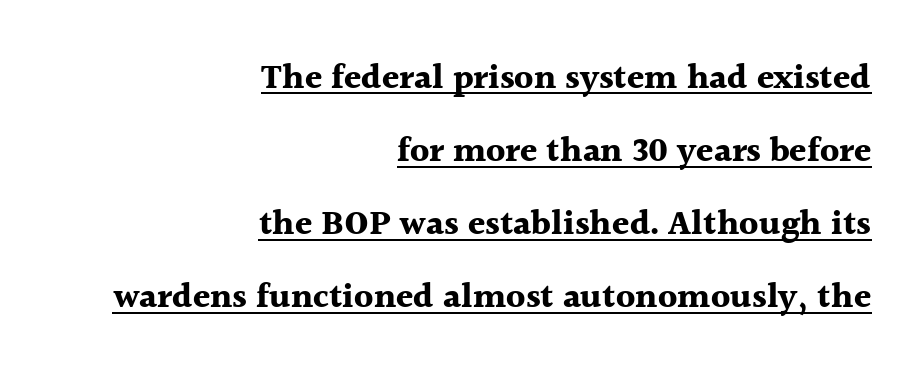
This sample trades compactness for vertical openness between lines. The specimen includes a rule beneath the text block's lines. The paragraph shown leans on its right margin. The characters look thick and weighty, a clear bold. The passage shown is typed in a proportional face where columns would drift. Posture: upright roman.
